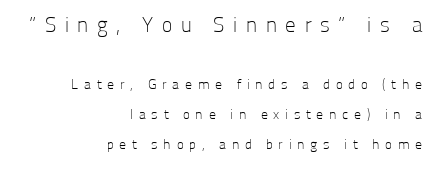
{"italic": "no", "bold": "no", "underline": "no", "align": "right", "line_spacing": "loose", "line_spacing_ratio": 2.15, "letter_spacing": "wide", "letter_spacing_em": 0.41, "larger_block": "first", "size_ratio": 1.5, "glyph_px": 21}
